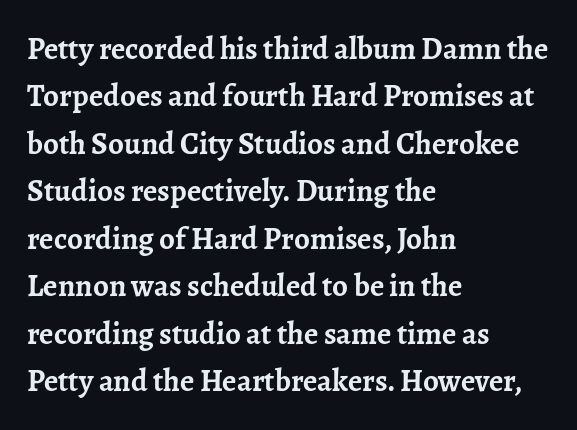
{"serif": "yes", "italic": "no", "bold": "yes", "weight": "semibold", "width": "normal", "stroke_contrast": "low", "x_height": "medium", "monospaced": "no", "underline": "no", "align": "left", "line_spacing": "normal", "line_spacing_ratio": 1.53, "letter_spacing": "normal", "letter_spacing_em": 0.0, "glyph_px": 31}
